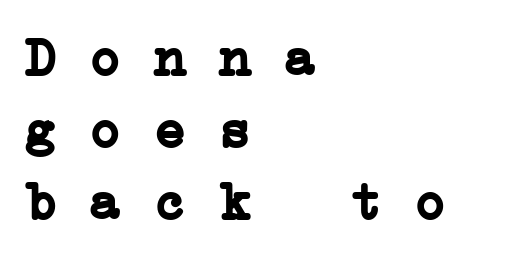
The type family on display is of the serif kind. Think of a typewriter: that constant character pitch is what you see here. There is no visible air inserted between adjacent glyphs. A typesetter would call this leading conventional body-copy spacing.
